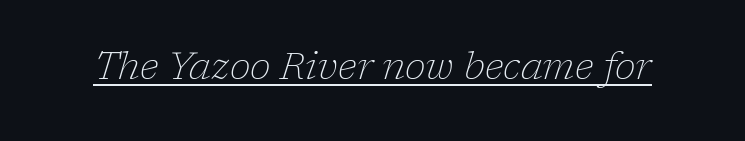
{"serif": "yes", "italic": "yes", "lean": "right", "slant_degrees": 17, "bold": "no", "weight": "thin", "width": "normal", "stroke_contrast": "low", "x_height": "medium", "monospaced": "no", "underline": "yes", "letter_spacing": "normal", "letter_spacing_em": 0.0, "glyph_px": 38}
